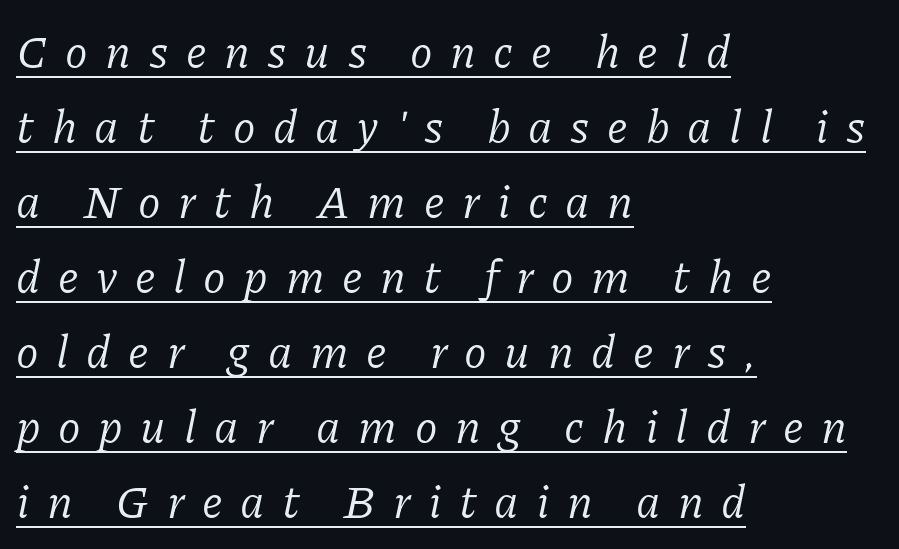
The image shows 46 px regular-weight serif type, italic (leaning right); set left-aligned, normal line spacing (1.63x), unusually wide letter spacing (+0.38 em), underlined; low stroke contrast and a medium x-height.
